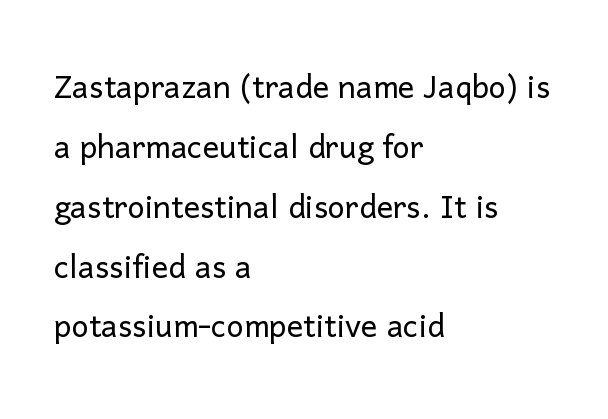
Q: Is the text bold? A: No.
Q: Is the text italic (slanted)? A: No, it is upright.
Q: Is the typeface a serif or a sans-serif typeface? A: Sans-serif.
Q: Is the text underlined? A: No.
Q: How is the paragraph aligned? A: Left-aligned.
Q: Is the spacing between letters normal or unusually wide? A: Normal.
Q: Is the spacing between lines tight, normal or loose? A: Normal.
Q: Width (condensed, normal, or wide)? A: Normal.
Q: Stroke contrast? A: Low.
Q: x-height? A: Medium.
Q: Monospaced? A: No.
